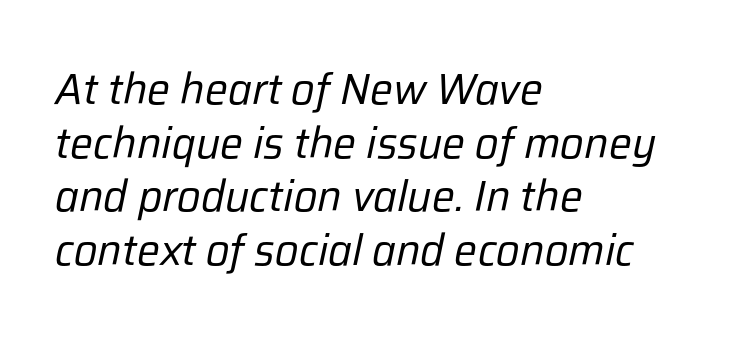
Q: Is the text bold? A: No.
Q: Is the text italic (slanted)? A: Yes, it leans right by about 12 degrees.
Q: Is the text underlined? A: No.
Q: How is the paragraph aligned? A: Left-aligned.
Q: Is the spacing between letters normal or unusually wide? A: Normal.
Q: Is the spacing between lines tight, normal or loose? A: Normal.
Q: Width (condensed, normal, or wide)? A: Normal.
Q: Stroke contrast? A: Low.
Q: x-height? A: Medium.
Q: Monospaced? A: No.
